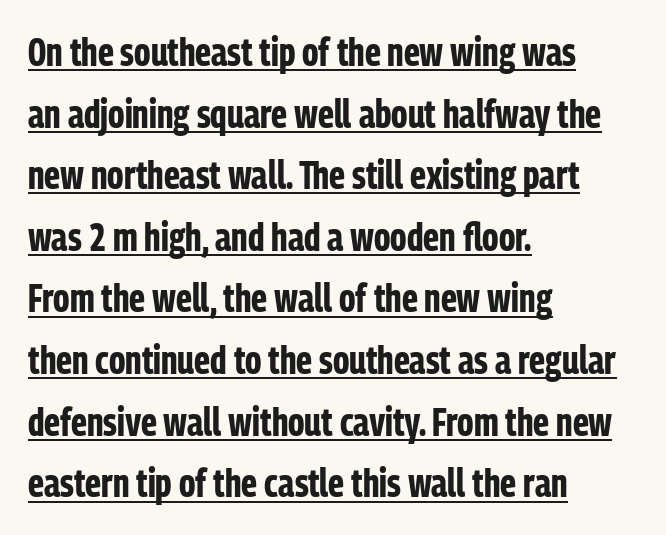
What decoration does the sample have? An underline. Line spacing here is normal. A typesetter would label this face a sans. The passage shown is typed in a proportional face where columns would drift.
